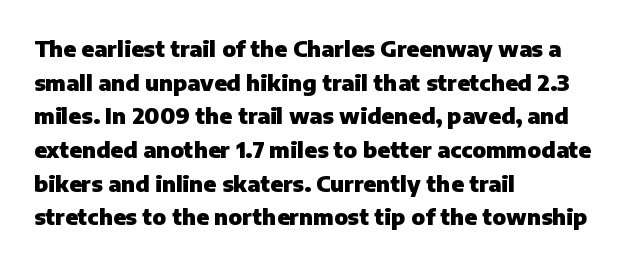
This sample is left-justified, so line endings fall wherever the words run out. Ascenders rise straight up at ninety degrees. Notice how descenders clear the ascenders below comfortably — that's standard leading. Is the type bold? Yes — the strokes are clearly thick and heavy.
